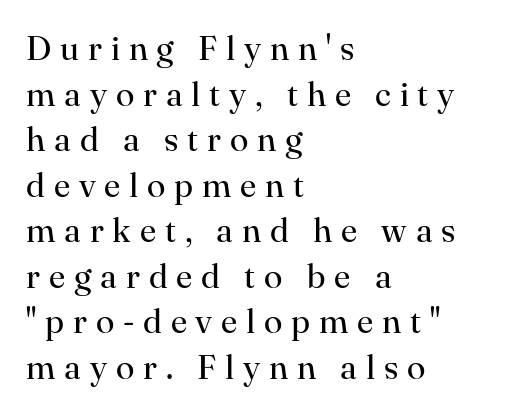
{"serif": "yes", "italic": "no", "bold": "no", "weight": "regular", "width": "normal", "stroke_contrast": "high", "x_height": "small", "monospaced": "no", "underline": "no", "align": "left", "line_spacing": "normal", "line_spacing_ratio": 1.34, "letter_spacing": "wide", "letter_spacing_em": 0.26, "glyph_px": 34}
